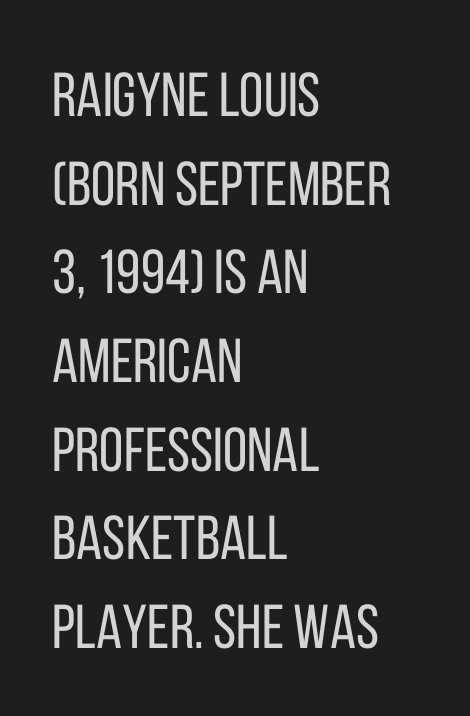
{"serif": "no", "italic": "no", "bold": "no", "weight": "regular", "width": "condensed", "stroke_contrast": "low", "x_height": "large", "monospaced": "no", "underline": "no", "align": "left", "line_spacing": "normal", "line_spacing_ratio": 1.43, "letter_spacing": "normal", "letter_spacing_em": 0.0, "glyph_px": 62}
